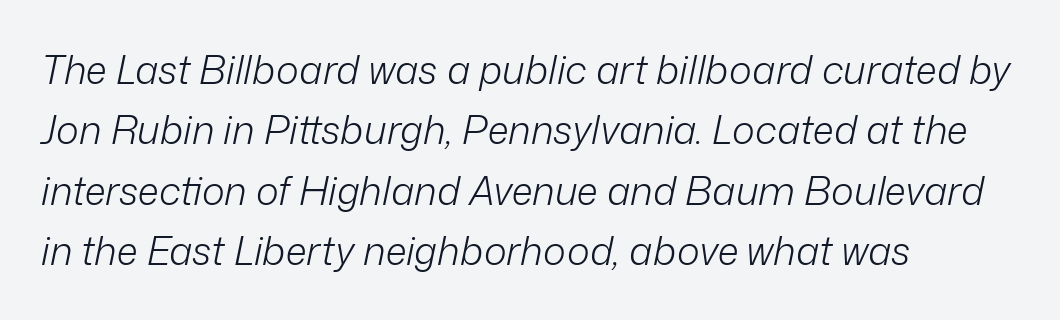
The image shows 39 px light type, italic (leaning right); set left-aligned, normal line spacing (1.55x), normal letter spacing, not underlined; low stroke contrast and a medium x-height.
